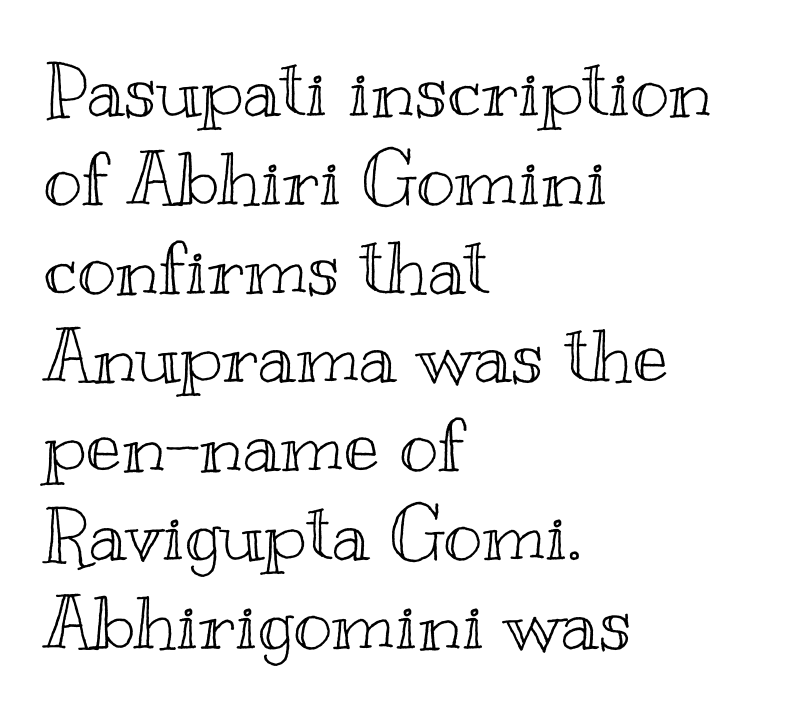
{"italic": "no", "width": "wide", "x_height": "small", "monospaced": "no", "underline": "no", "align": "left", "line_spacing_ratio": 1.2, "letter_spacing": "normal", "letter_spacing_em": 0.0, "glyph_px": 74}
